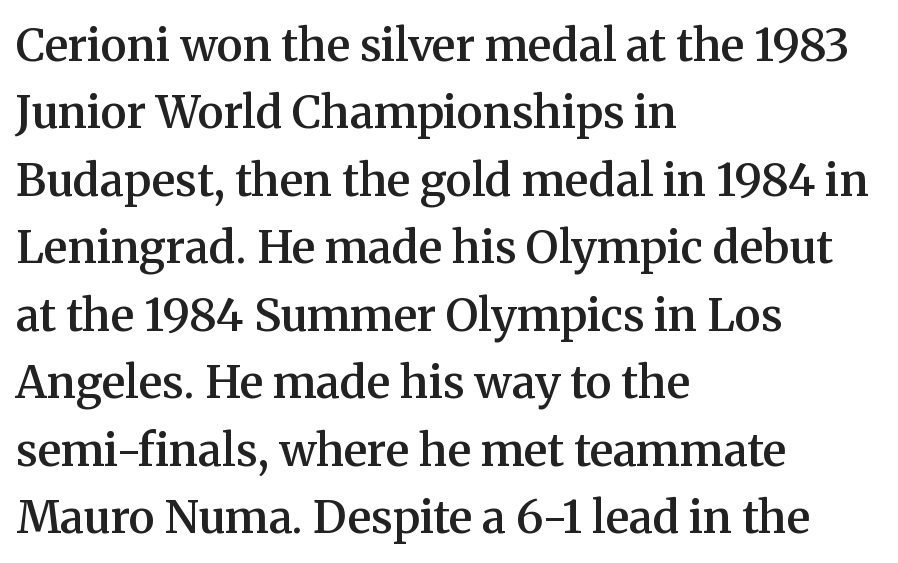
In terms of letterspacing, this is plain default setting. The rendering shows small feet on the letterforms — a serif design. Alignment: flush left. The specimen reads as upright at a glance. Typographic density is moderately raised because the face is semibold. These lines are rendered in a variable-pitch font.
